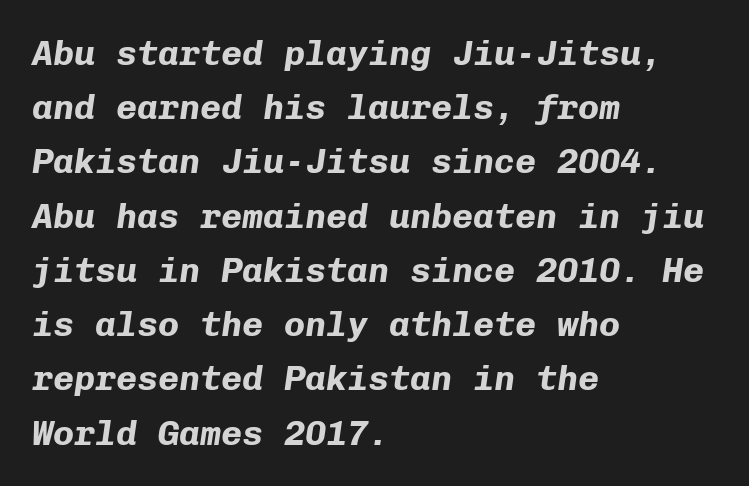
{"italic": "yes", "lean": "right", "slant_degrees": 8, "bold": "yes", "weight": "bold", "width": "normal", "stroke_contrast": "low", "x_height": "medium", "monospaced": "yes", "underline": "no", "align": "left", "line_spacing": "normal", "line_spacing_ratio": 1.55, "letter_spacing": "normal", "letter_spacing_em": 0.0, "glyph_px": 35}
